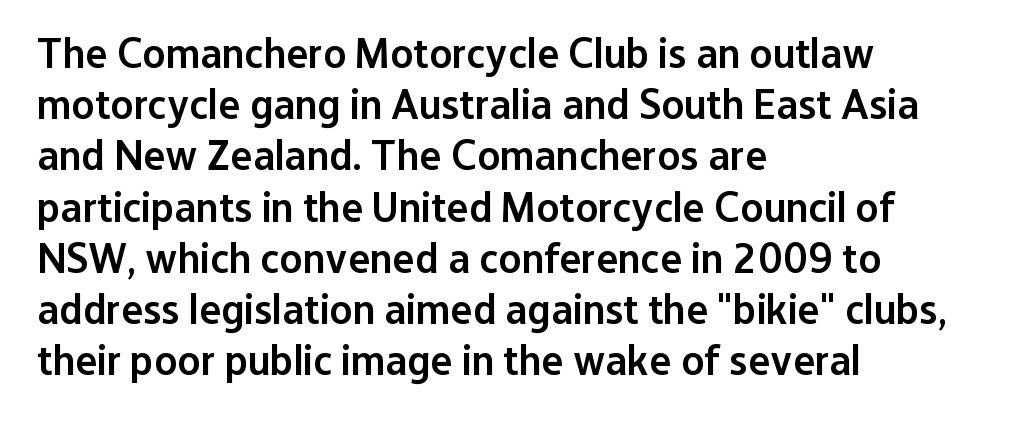
Q: Is the text bold? A: Semi-bold.
Q: Is the text italic (slanted)? A: No, it is upright.
Q: Is the typeface a serif or a sans-serif typeface? A: Sans-serif.
Q: Is the text underlined? A: No.
Q: How is the paragraph aligned? A: Left-aligned.
Q: Is the spacing between letters normal or unusually wide? A: Normal.
Q: Width (condensed, normal, or wide)? A: Normal.
Q: Stroke contrast? A: Low.
Q: x-height? A: Medium.
Q: Monospaced? A: No.
